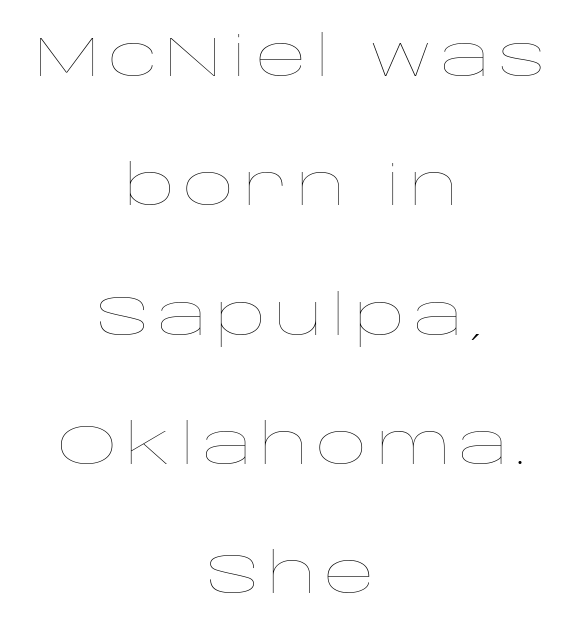
{"italic": "no", "bold": "no", "weight": "thin", "width": "wide", "stroke_contrast": "low", "x_height": "large", "monospaced": "no", "underline": "no", "align": "center", "line_spacing": "loose", "line_spacing_ratio": 2.31, "glyph_px": 56}
